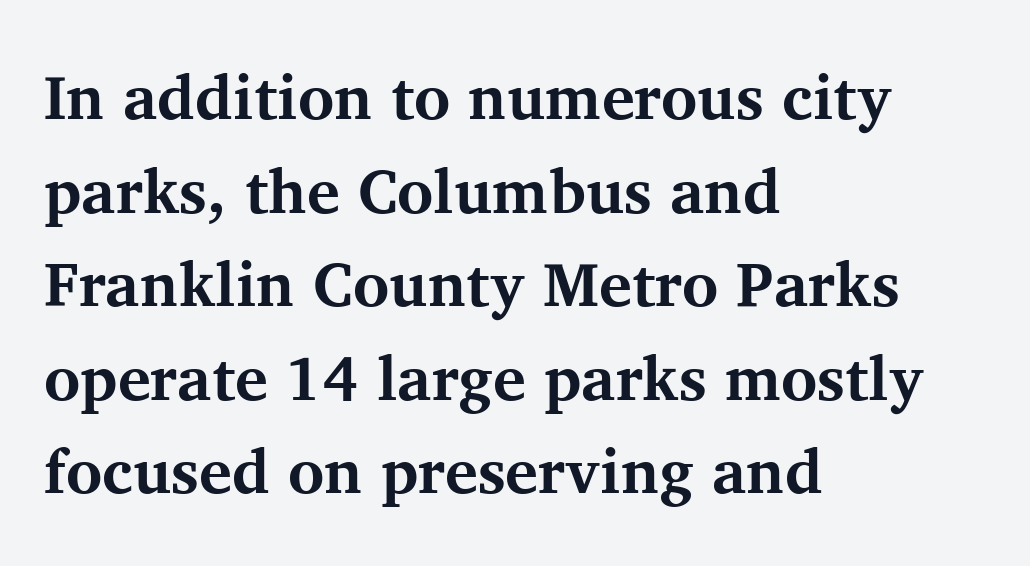
Baseline-to-baseline distance is the conventional proportion of letter height. The area under the type is left untouched. A student would call this left alignment; a typographer would say flush left, rag right. Posture: upright roman.
